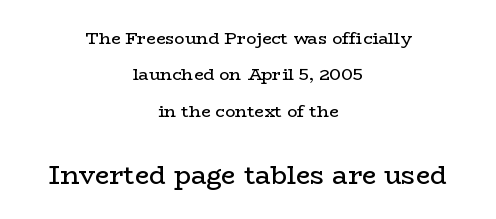
The gaps between neighbouring characters are ordinary and unremarkable. A student would call this center alignment; a typographer would say set centered. Is there any slant? The stems are plumb. Nobody drew a line under any word here. Between these two stacked blocks, the lower one wins on size.
